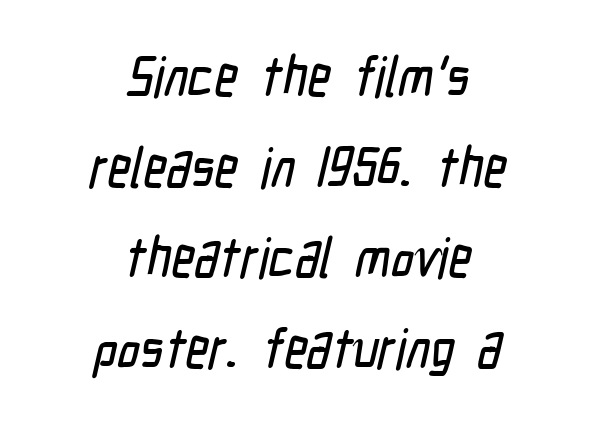
Q: Is the typeface a serif or a sans-serif typeface? A: Sans-serif.
Q: Is the text underlined? A: No.
Q: How is the paragraph aligned? A: Centered.
Q: Is the spacing between letters normal or unusually wide? A: Normal.
Q: Is the spacing between lines tight, normal or loose? A: Normal.
Q: Width (condensed, normal, or wide)? A: Condensed.
Q: Stroke contrast? A: Low.
Q: x-height? A: Medium.
Q: Monospaced? A: No.
